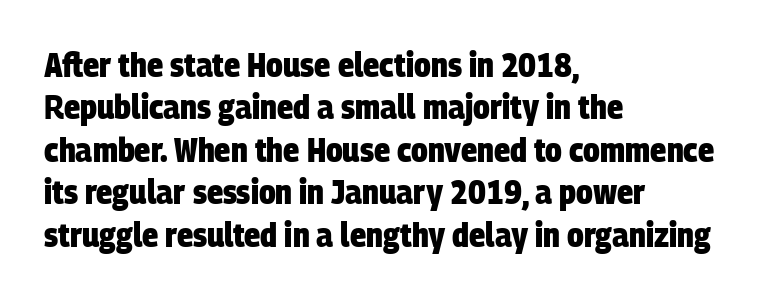
Q: Is the text bold? A: Yes.
Q: Is the typeface a serif or a sans-serif typeface? A: Sans-serif.
Q: Is the text underlined? A: No.
Q: How is the paragraph aligned? A: Left-aligned.
Q: Is the spacing between letters normal or unusually wide? A: Normal.
Q: Is the spacing between lines tight, normal or loose? A: Normal.
Q: Width (condensed, normal, or wide)? A: Condensed.
Q: Stroke contrast? A: Low.
Q: x-height? A: Large.
Q: Monospaced? A: No.
